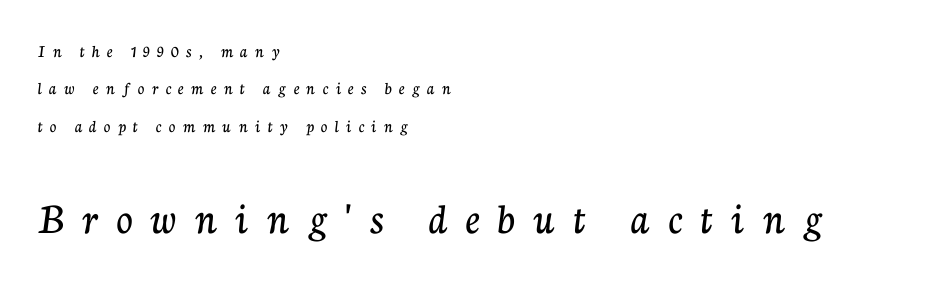
Q: Is the text italic (slanted)? A: Yes.
Q: Is the typeface a serif or a sans-serif typeface? A: Serif.
Q: Is the text underlined? A: No.
Q: How is the paragraph aligned? A: Left-aligned.
Q: Is the spacing between letters normal or unusually wide? A: Unusually wide.
Q: Is the spacing between lines tight, normal or loose? A: Loose.
Q: Which block of text is set in a larger size, the first (top) or the second (bottom)? A: The second (bottom) one.
Q: Width (condensed, normal, or wide)? A: Normal.
Q: Stroke contrast? A: Low.
Q: x-height? A: Medium.
Q: Monospaced? A: No.
